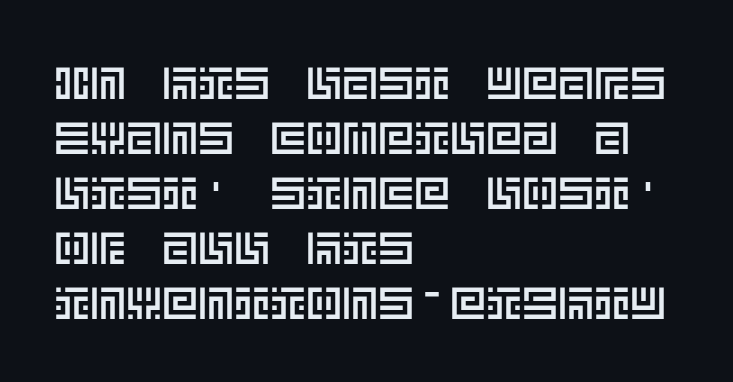
Q: Is the text italic (slanted)? A: No, it is upright.
Q: Is the text underlined? A: No.
Q: How is the paragraph aligned? A: Left-aligned.
Q: Is the spacing between letters normal or unusually wide? A: Normal.
Q: Width (condensed, normal, or wide)? A: Normal.
Q: x-height? A: Large.
